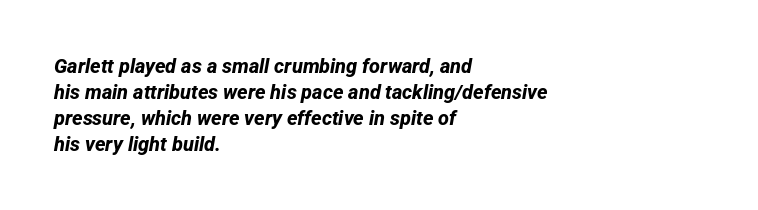
The image shows 20 px bold type; set left-aligned, normal line spacing (1.3x), normal letter spacing, not underlined.
